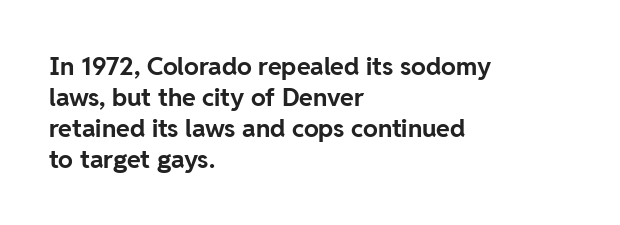
You'd pick this weight for a headline — it's a proper bold. Upright lettering throughout. Nothing unusual about the tracking: characters are spaced as the font intends. Check the space under the baseline: it is left empty.
